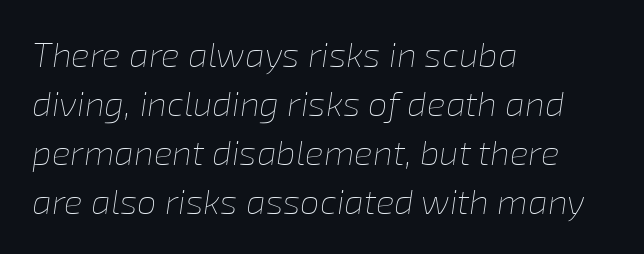
{"italic": "yes", "lean": "right", "slant_degrees": 8, "bold": "no", "weight": "thin", "width": "normal", "stroke_contrast": "low", "x_height": "medium", "monospaced": "no", "underline": "no", "align": "left", "line_spacing": "normal", "line_spacing_ratio": 1.4, "letter_spacing": "normal", "letter_spacing_em": 0.0, "glyph_px": 35}
